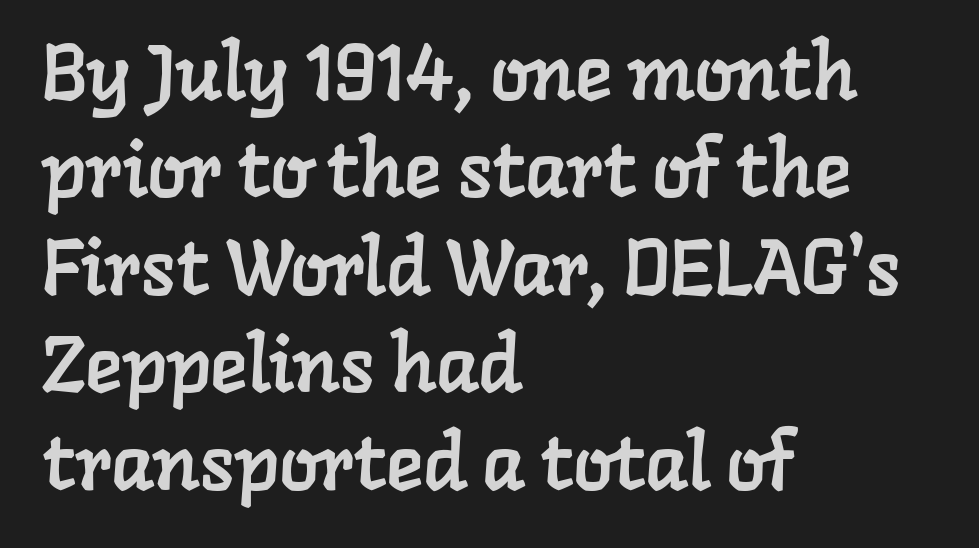
Small tapered or slab feet sit at the stroke ends, so this counts as serif. Short note: letters normally spaced. Horizontal bands of white between lines are of average thickness. The passage is arranged the way most books set body copy — flush left.
